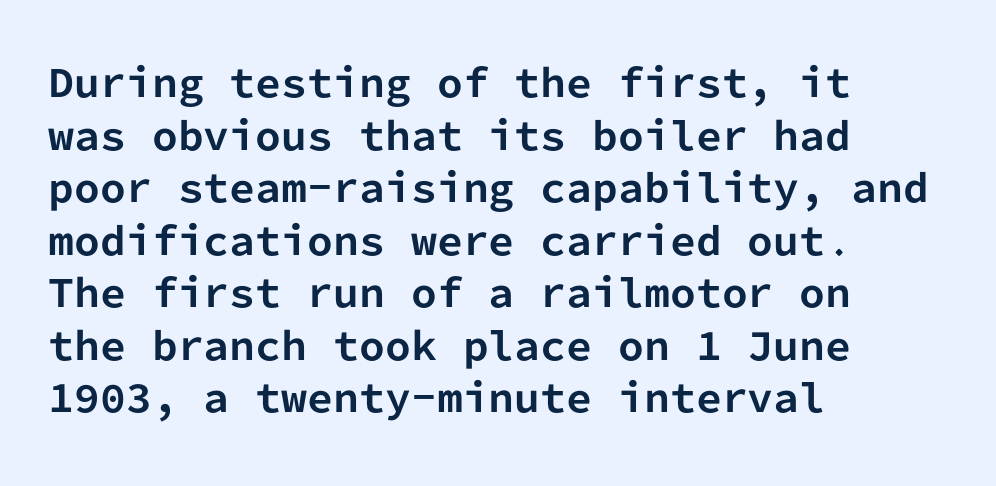
The image shows 37 px bold sans-serif type, upright, monospaced; set left-aligned, normal line spacing (1.42x), normal letter spacing, not underlined; low stroke contrast and a medium x-height.
